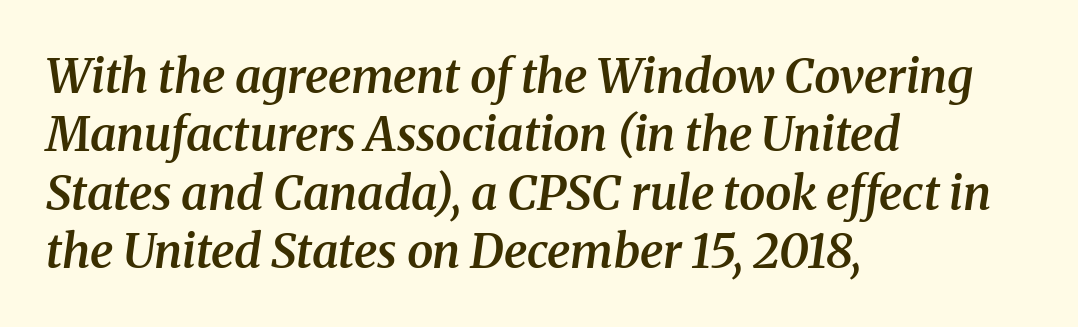
The image shows 47 px semibold serif type, italic (leaning right); set left-aligned, line spacing 1.24x, normal letter spacing, not underlined; medium stroke contrast and a medium x-height.
